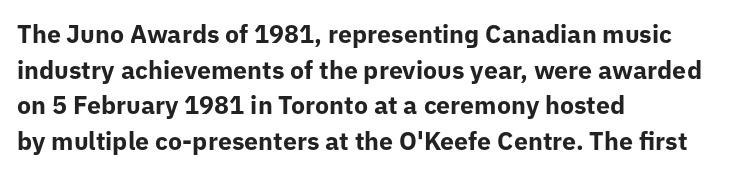
This rendering leaves character spacing at its baseline value. Any mark beneath the type? The region is blank. This is roman type, the default non-slanted kind. Pretty heavy lettering here — definitely bold. Notice how descenders clear the ascenders below comfortably — that's standard leading. All the whitespace from short lines collects on the right.
